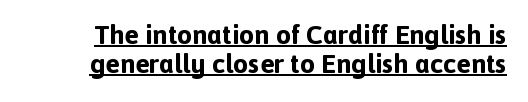
Leading is clearly below the norm, producing a dense column. A typesetter would mark this as roman, not italic. The words here are underlined. Each word holds together tightly as a unit, with standard inter-letter gaps. A full-strength bold gives these letters their thick strokes.
